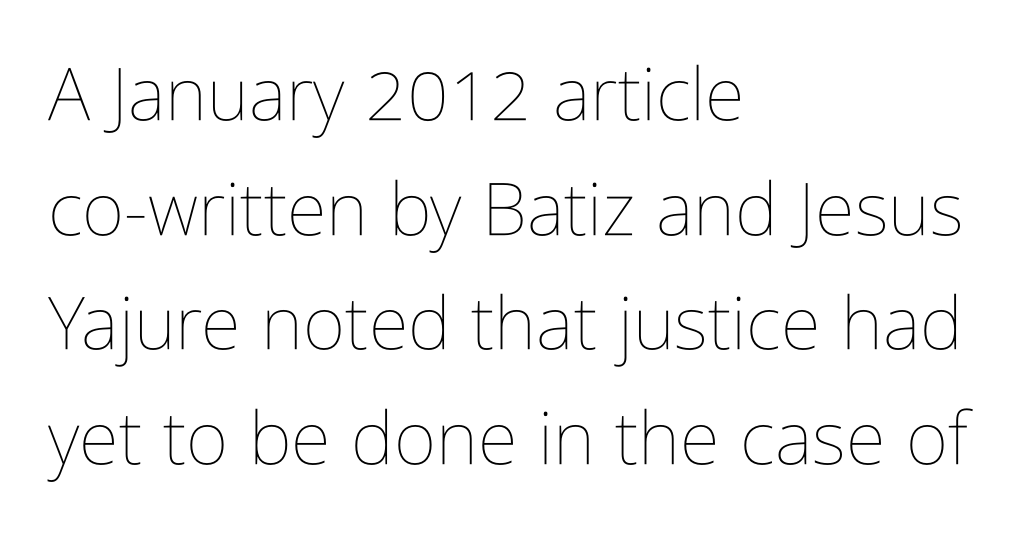
The image shows 73 px thin, condensed type, upright; set left-aligned, normal line spacing (1.57x), normal letter spacing, not underlined; low stroke contrast and a medium x-height.
